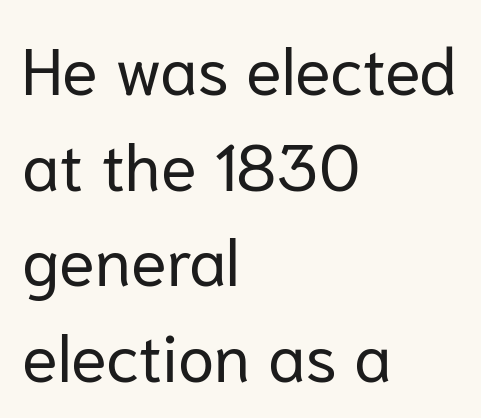
Teacher's note: observe the even left margin — that is flush-left alignment. A sans-serif font was chosen for this passage. Baseline-to-baseline distance is the conventional proportion of letter height. These lines were composed using upright roman letters.
